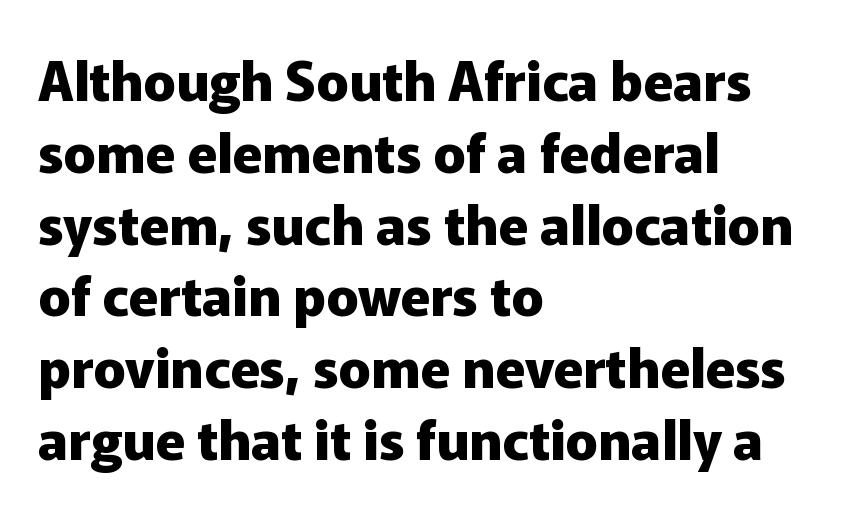
{"serif": "no", "italic": "no", "bold": "yes", "weight": "heavy", "width": "normal", "stroke_contrast": "low", "x_height": "medium", "monospaced": "no", "underline": "no", "align": "left", "line_spacing": "normal", "line_spacing_ratio": 1.33, "letter_spacing": "normal", "letter_spacing_em": 0.0, "glyph_px": 54}
